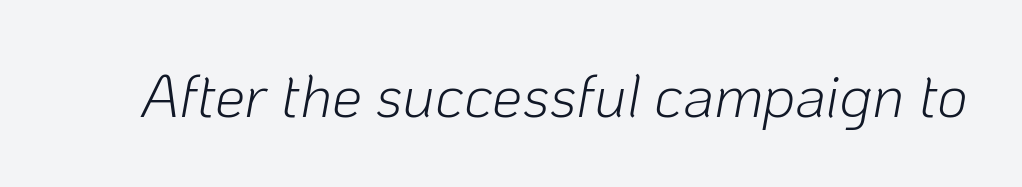
Q: Is the text bold? A: No.
Q: Is the text italic (slanted)? A: Yes, it leans right by about 10 degrees.
Q: Is the text underlined? A: No.
Q: Is the spacing between letters normal or unusually wide? A: Normal.
Q: Width (condensed, normal, or wide)? A: Normal.
Q: Stroke contrast? A: Low.
Q: x-height? A: Medium.
Q: Monospaced? A: No.
